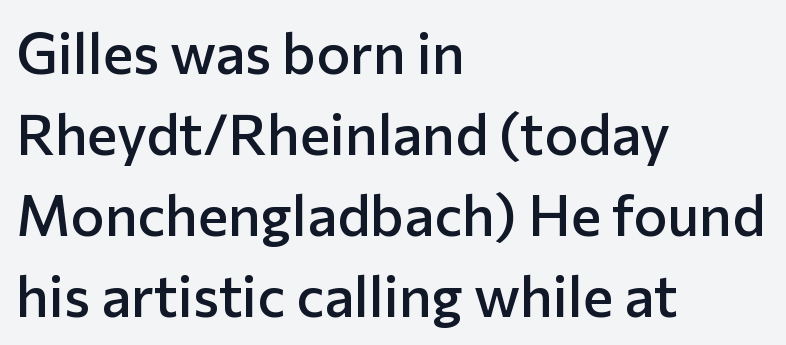
{"serif": "no", "italic": "no", "bold": "semi", "weight": "semibold", "width": "normal", "stroke_contrast": "low", "x_height": "medium", "monospaced": "no", "underline": "no", "align": "left", "line_spacing": "normal", "line_spacing_ratio": 1.42, "letter_spacing": "normal", "letter_spacing_em": 0.0, "glyph_px": 57}
